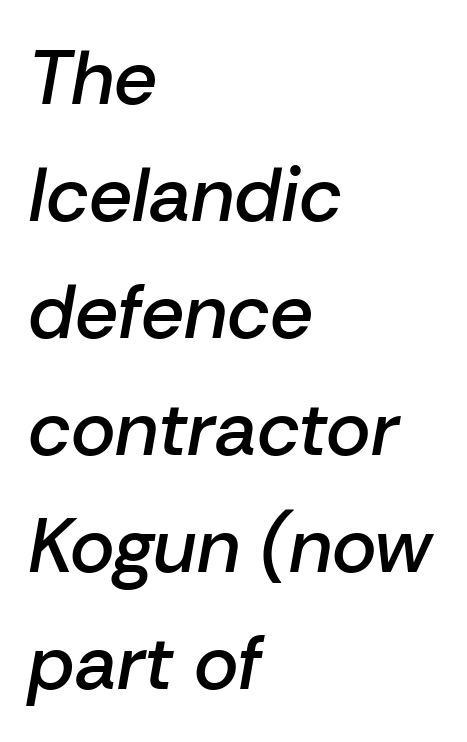
Q: Is the text bold? A: Semi-bold.
Q: Is the text italic (slanted)? A: Yes, it leans right by about 10 degrees.
Q: Is the text underlined? A: No.
Q: How is the paragraph aligned? A: Left-aligned.
Q: Is the spacing between letters normal or unusually wide? A: Normal.
Q: Is the spacing between lines tight, normal or loose? A: Normal.
Q: Width (condensed, normal, or wide)? A: Normal.
Q: Stroke contrast? A: Low.
Q: x-height? A: Medium.
Q: Monospaced? A: No.
